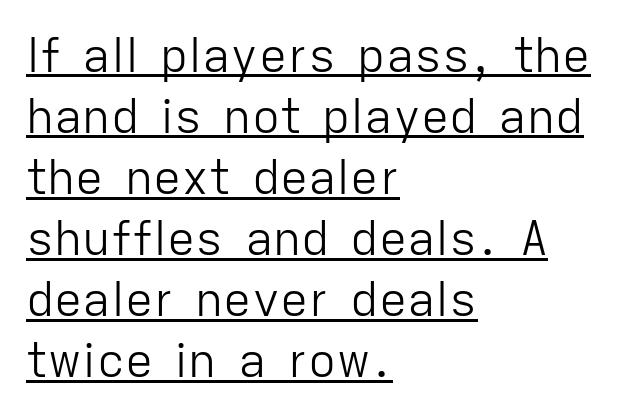
The image shows 47 px light sans-serif type, upright; set left-aligned, normal line spacing (1.3x), normal letter spacing, underlined; low stroke contrast and a medium x-height.
